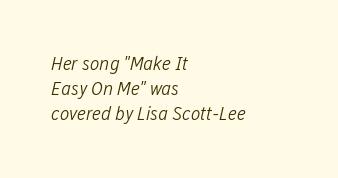
Q: Is the text bold? A: No.
Q: Is the text italic (slanted)? A: Yes, it leans right by about 12 degrees.
Q: Is the text underlined? A: No.
Q: How is the paragraph aligned? A: Left-aligned.
Q: Is the spacing between letters normal or unusually wide? A: Normal.
Q: Is the spacing between lines tight, normal or loose? A: Normal.
